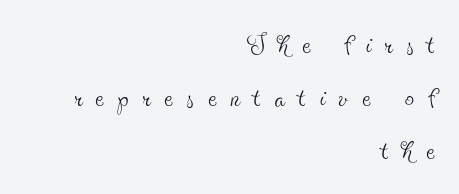
{"serif": "yes", "bold": "no", "weight": "thin", "width": "condensed", "x_height": "small", "monospaced": "no", "underline": "no", "align": "right", "line_spacing": "normal", "line_spacing_ratio": 1.43, "letter_spacing": "wide", "letter_spacing_em": 0.38, "glyph_px": 37}
